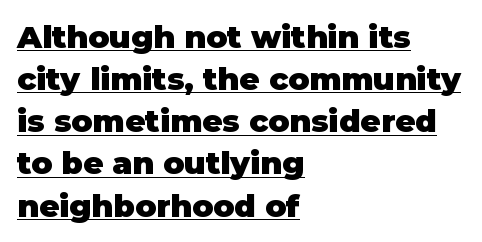
Q: Is the text bold? A: Yes.
Q: Is the text italic (slanted)? A: No, it is upright.
Q: Is the typeface a serif or a sans-serif typeface? A: Sans-serif.
Q: Is the text underlined? A: Yes.
Q: How is the paragraph aligned? A: Left-aligned.
Q: Is the spacing between letters normal or unusually wide? A: Normal.
Q: Is the spacing between lines tight, normal or loose? A: Normal.
Q: Width (condensed, normal, or wide)? A: Normal.
Q: Stroke contrast? A: Low.
Q: x-height? A: Large.
Q: Monospaced? A: No.
